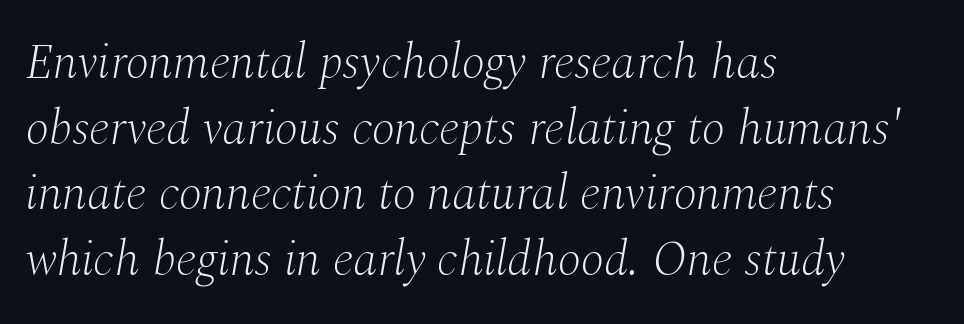
The letters look calm and open, with moderate or lighter stems. Vertical spacing — default. You could not count columns in this text — the font is proportionally spaced. The font family rendered here belongs to the serif group.
